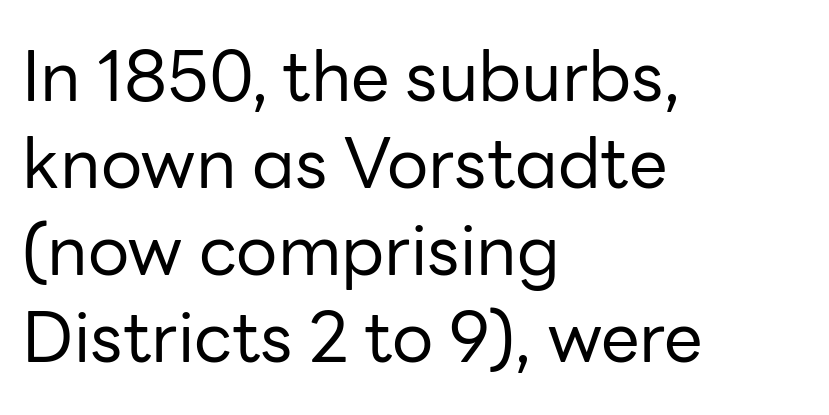
Q: Is the text bold? A: No.
Q: Is the text italic (slanted)? A: No, it is upright.
Q: Is the typeface a serif or a sans-serif typeface? A: Sans-serif.
Q: Is the text underlined? A: No.
Q: How is the paragraph aligned? A: Left-aligned.
Q: Is the spacing between letters normal or unusually wide? A: Normal.
Q: Is the spacing between lines tight, normal or loose? A: Normal.
Q: Width (condensed, normal, or wide)? A: Normal.
Q: Stroke contrast? A: Low.
Q: x-height? A: Medium.
Q: Monospaced? A: No.
